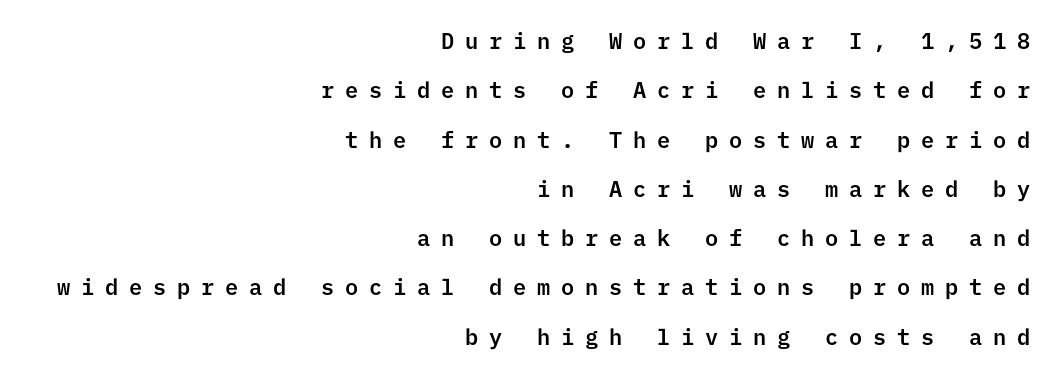
Check the space under the baseline: it is left empty. Between one letter and the next there's a generous, obvious gap. The rendering uses a large line-height, opening up the rows. This is roman type, the default non-slanted kind. Reading down the block, your eye finds every line finishing at a fixed right position.
